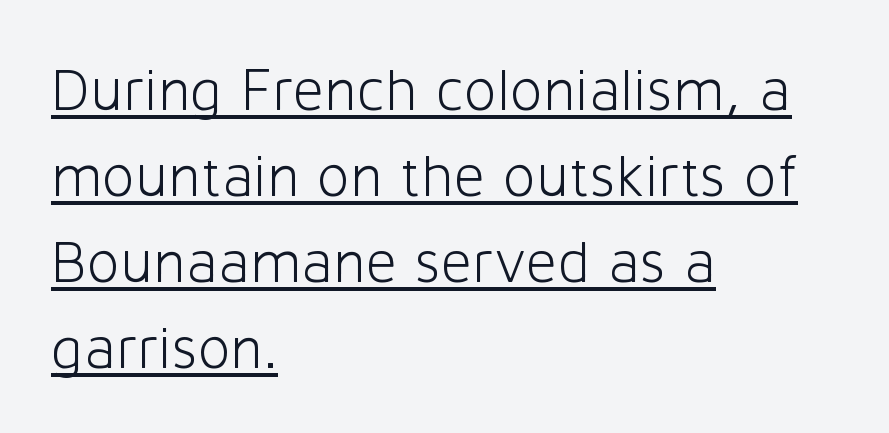
Q: Is the text bold? A: No.
Q: Is the text italic (slanted)? A: No, it is upright.
Q: Is the typeface a serif or a sans-serif typeface? A: Sans-serif.
Q: Is the text underlined? A: Yes.
Q: How is the paragraph aligned? A: Left-aligned.
Q: Is the spacing between letters normal or unusually wide? A: Normal.
Q: Is the spacing between lines tight, normal or loose? A: Normal.
Q: Width (condensed, normal, or wide)? A: Normal.
Q: Stroke contrast? A: Low.
Q: x-height? A: Medium.
Q: Monospaced? A: No.
